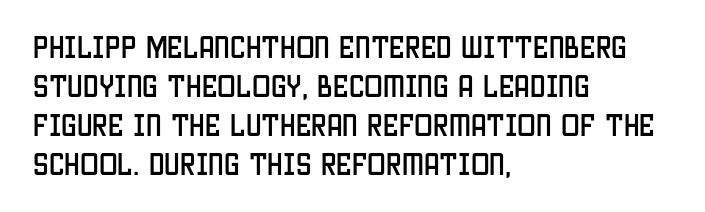
The horizontal fit of the characters is conventional and even. The passage shown stacks its lines at a standard gap. The letters stand straight up with perfectly vertical stems. Descender tails drop into unmarked territory. Is the block centered? No — it sits flush against the left margin.
